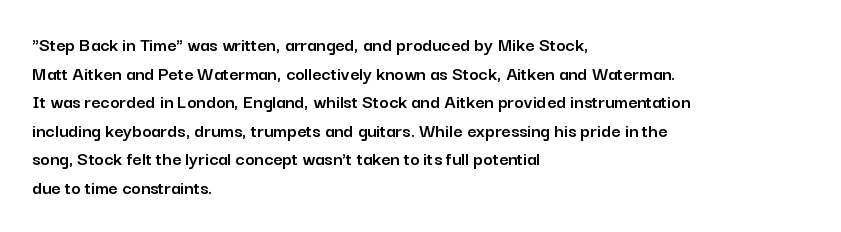
Q: Is the text italic (slanted)? A: No, it is upright.
Q: Is the text underlined? A: No.
Q: How is the paragraph aligned? A: Left-aligned.
Q: Is the spacing between letters normal or unusually wide? A: Normal.
Q: Is the spacing between lines tight, normal or loose? A: Normal.
